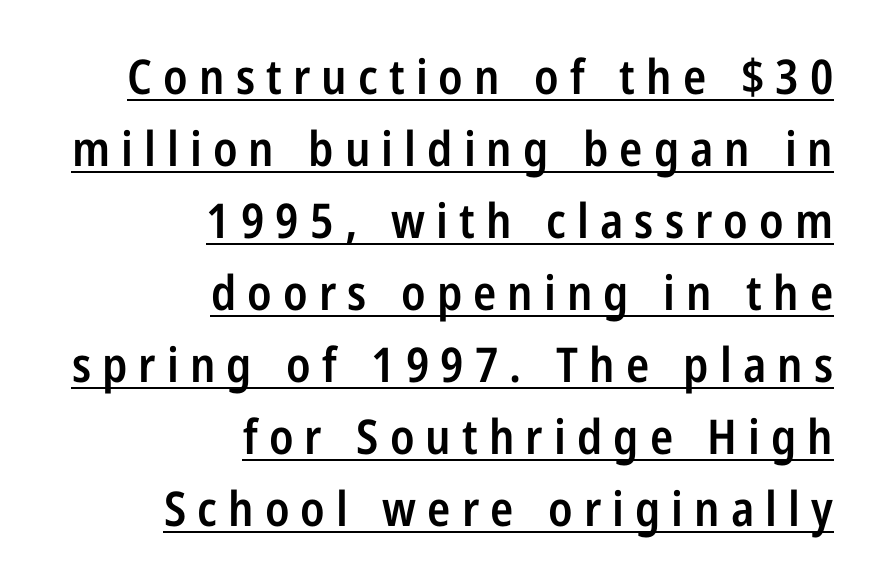
Q: Is the text bold? A: Semi-bold.
Q: Is the text italic (slanted)? A: No, it is upright.
Q: Is the typeface a serif or a sans-serif typeface? A: Sans-serif.
Q: Is the text underlined? A: Yes.
Q: How is the paragraph aligned? A: Right-aligned.
Q: Is the spacing between letters normal or unusually wide? A: Unusually wide.
Q: Is the spacing between lines tight, normal or loose? A: Normal.
Q: Width (condensed, normal, or wide)? A: Condensed.
Q: Stroke contrast? A: Low.
Q: x-height? A: Medium.
Q: Monospaced? A: No.
